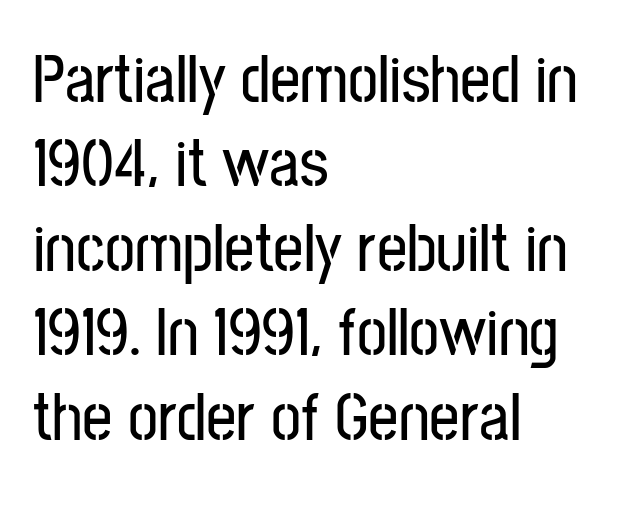
{"serif": "no", "italic": "no", "width": "condensed", "stroke_contrast": "low", "x_height": "medium", "monospaced": "no", "underline": "no", "align": "left", "line_spacing": "normal", "line_spacing_ratio": 1.26, "letter_spacing": "normal", "letter_spacing_em": 0.0, "glyph_px": 67}
